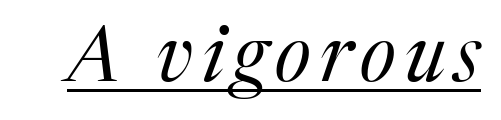
The rendered words wear a rule along their underside. Yep, that's italic — everything's leaning. No extra ink here — the face is not bold. What kind of face is this? One with serifs. The letters advance in unequal steps, a hallmark of proportional type.
